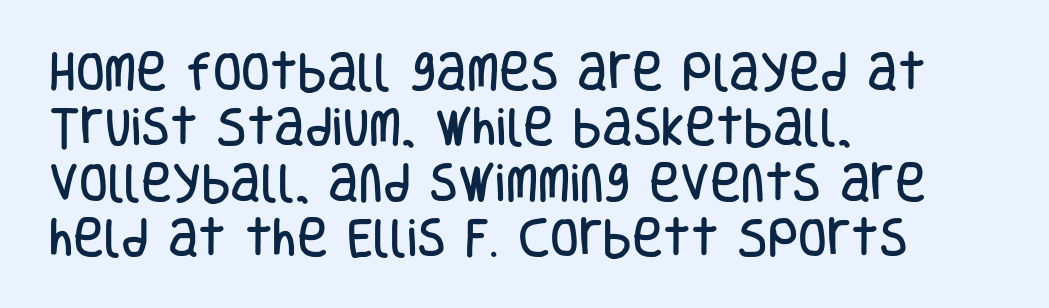
You could not count columns in this text — the font is proportionally spaced. The lines are quadded left. Nope, no serifs anywhere on these letters. Interline gaps are of average width in this sample.
